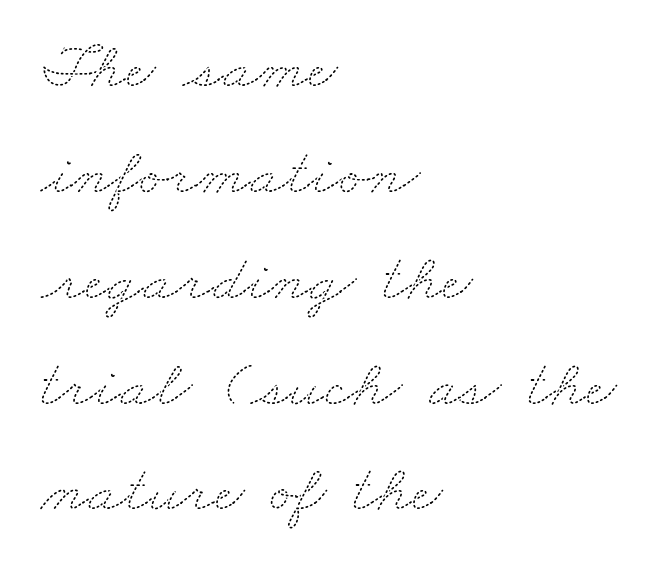
{"bold": "no", "weight": "thin", "width": "wide", "stroke_contrast": "medium", "x_height": "small", "monospaced": "no", "underline": "no", "align": "left", "line_spacing": "normal", "line_spacing_ratio": 1.58, "letter_spacing": "normal", "letter_spacing_em": 0.0, "glyph_px": 67}
